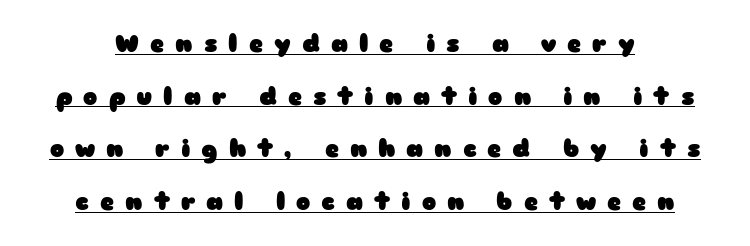
{"italic": "no", "bold": "yes", "underline": "yes", "line_spacing": "loose", "line_spacing_ratio": 2.19, "letter_spacing": "wide", "letter_spacing_em": 0.46, "glyph_px": 24}
